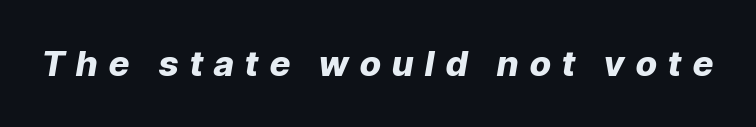
The image shows 35 px heavy type, italic (leaning right); set unusually wide letter spacing (+0.33 em), not underlined; low stroke contrast and a medium x-height.
